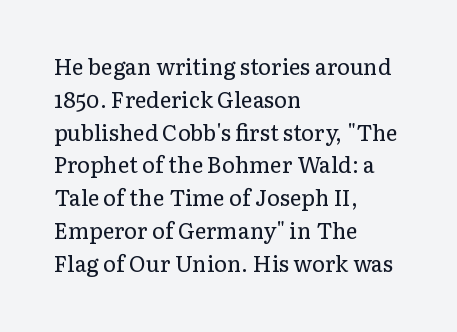
Q: Is the text bold? A: No.
Q: Is the text italic (slanted)? A: No, it is upright.
Q: Is the text underlined? A: No.
Q: How is the paragraph aligned? A: Left-aligned.
Q: Is the spacing between letters normal or unusually wide? A: Normal.
Q: Is the spacing between lines tight, normal or loose? A: Normal.
